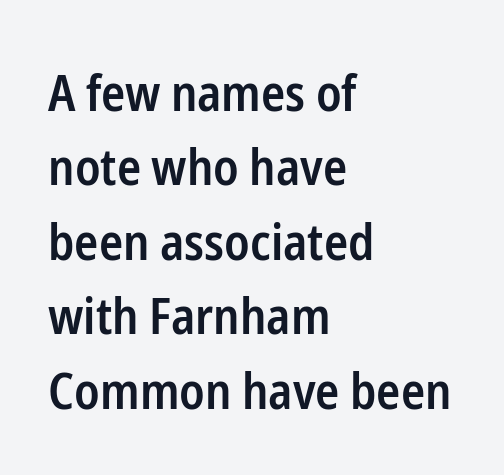
Q: Is the text bold? A: Semi-bold.
Q: Is the text italic (slanted)? A: No, it is upright.
Q: Is the typeface a serif or a sans-serif typeface? A: Sans-serif.
Q: Is the text underlined? A: No.
Q: How is the paragraph aligned? A: Left-aligned.
Q: Is the spacing between letters normal or unusually wide? A: Normal.
Q: Is the spacing between lines tight, normal or loose? A: Normal.
Q: Width (condensed, normal, or wide)? A: Condensed.
Q: Stroke contrast? A: Low.
Q: x-height? A: Medium.
Q: Monospaced? A: No.
